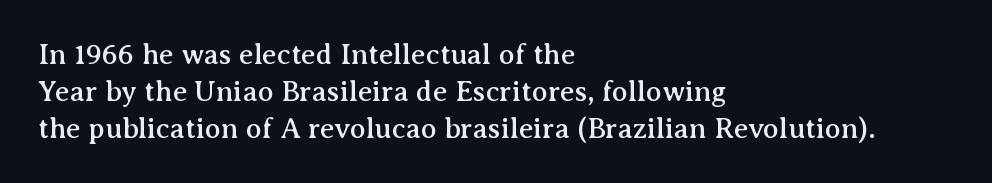
{"serif": "yes", "italic": "no", "width": "normal", "stroke_contrast": "medium", "x_height": "medium", "monospaced": "no", "underline": "no", "align": "left", "line_spacing": "normal", "line_spacing_ratio": 1.27, "letter_spacing": "normal", "letter_spacing_em": 0.0, "glyph_px": 29}
